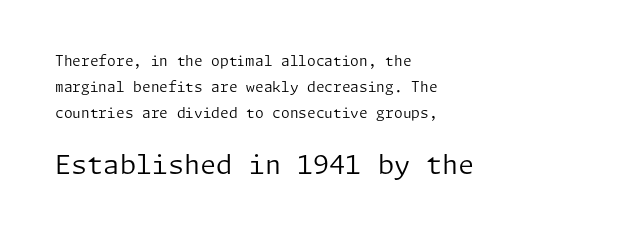
The image shows 26 px text type, upright; set left-aligned, line spacing 1.84x, normal letter spacing, not underlined; the second (bottom) block is 1.86x larger.
